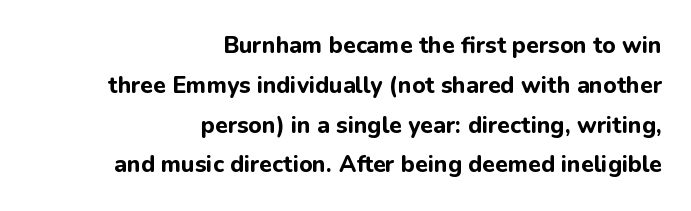
{"italic": "no", "bold": "yes", "underline": "no", "align": "right", "line_spacing_ratio": 1.73, "letter_spacing": "normal", "letter_spacing_em": 0.0, "glyph_px": 23}
